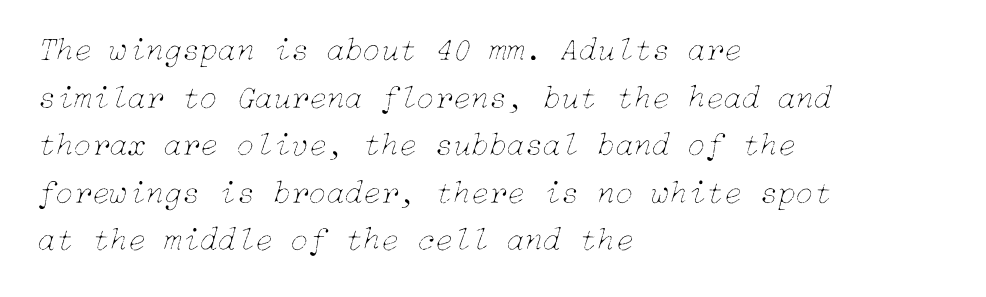
Q: Is the text bold? A: No.
Q: Is the text italic (slanted)? A: Yes, it leans right by about 15 degrees.
Q: Is the text underlined? A: No.
Q: How is the paragraph aligned? A: Left-aligned.
Q: Is the spacing between letters normal or unusually wide? A: Normal.
Q: Is the spacing between lines tight, normal or loose? A: Normal.
Q: Width (condensed, normal, or wide)? A: Normal.
Q: Stroke contrast? A: Low.
Q: x-height? A: Medium.
